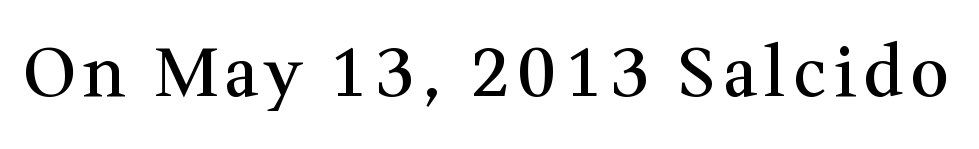
The image shows 68 px semibold serif type, upright; set not underlined; medium stroke contrast and a medium x-height.
